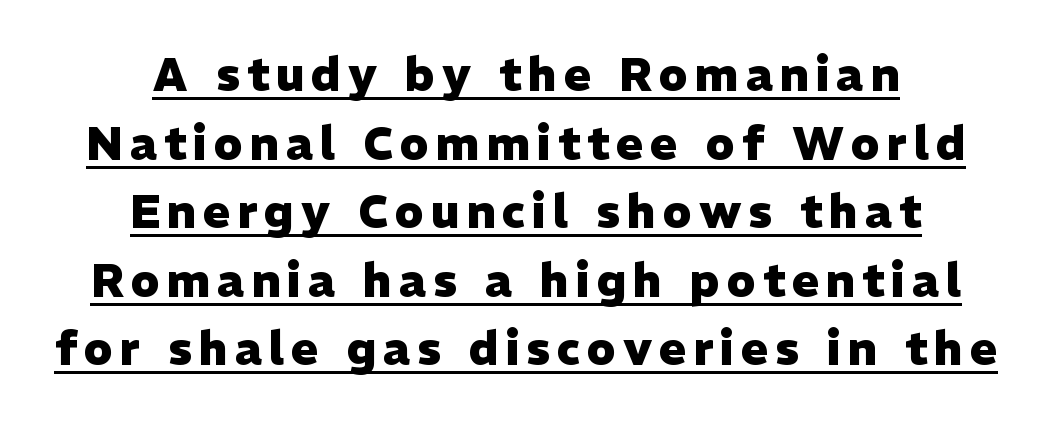
The image shows 46 px heavy sans-serif type, upright; set centered, normal line spacing (1.49x), underlined; low stroke contrast and a medium x-height.
